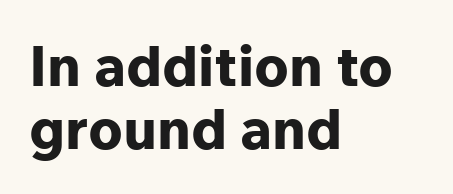
Heft: maximum for text — a bold. Is this a fixed-width face? No — the glyphs have proportional, varying widths. Short note: letters normally spaced. Nobody drew a line under any word here. The lines are quadded left.
